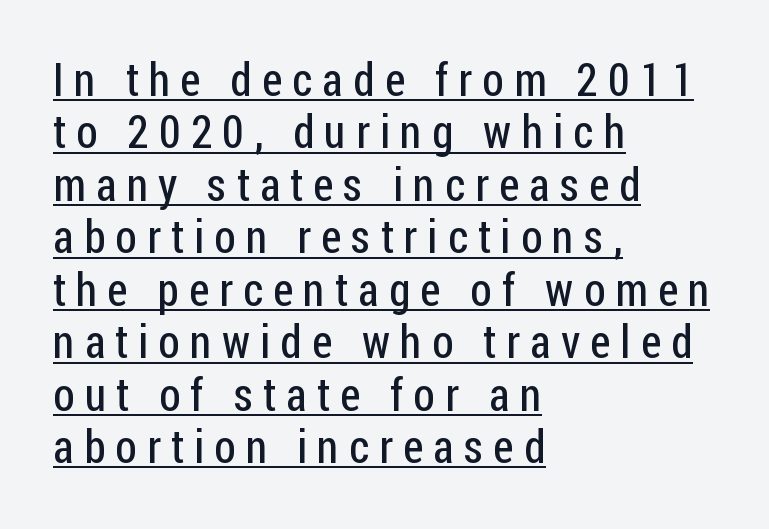
Q: Is the text bold? A: No.
Q: Is the text italic (slanted)? A: No, it is upright.
Q: Is the typeface a serif or a sans-serif typeface? A: Sans-serif.
Q: Is the text underlined? A: Yes.
Q: How is the paragraph aligned? A: Left-aligned.
Q: Is the spacing between letters normal or unusually wide? A: Unusually wide.
Q: Is the spacing between lines tight, normal or loose? A: Tight.
Q: Width (condensed, normal, or wide)? A: Condensed.
Q: Stroke contrast? A: Low.
Q: x-height? A: Medium.
Q: Monospaced? A: No.
